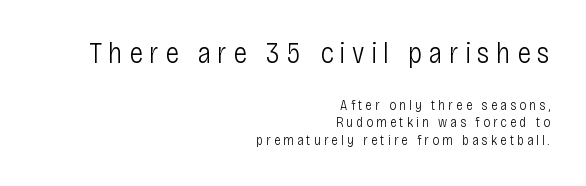
Q: Is the text bold? A: No.
Q: Is the text italic (slanted)? A: No, it is upright.
Q: Is the typeface a serif or a sans-serif typeface? A: Sans-serif.
Q: Is the text underlined? A: No.
Q: How is the paragraph aligned? A: Right-aligned.
Q: Is the spacing between letters normal or unusually wide? A: Unusually wide.
Q: Is the spacing between lines tight, normal or loose? A: Normal.
Q: Which block of text is set in a larger size, the first (top) or the second (bottom)? A: The first (top) one.
Q: Width (condensed, normal, or wide)? A: Condensed.
Q: Stroke contrast? A: Low.
Q: x-height? A: Large.
Q: Monospaced? A: No.
